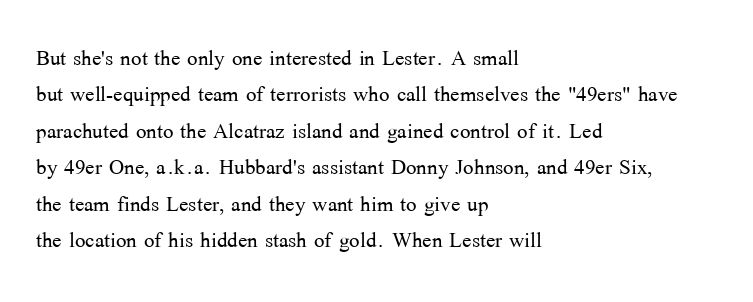
Varying glyph widths throughout — classic text-font behaviour. Unbolded letterforms with no extra heft. Each word holds together tightly as a unit, with standard inter-letter gaps. The typography opts for an upright posture over an oblique one. The typeface chosen for these lines features serifs.
